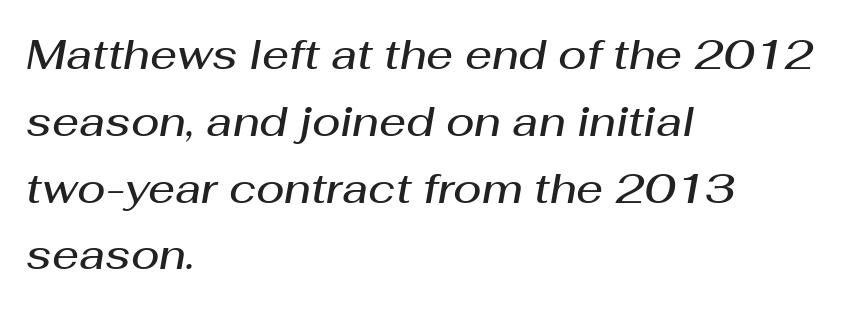
{"italic": "yes", "lean": "right", "slant_degrees": 10, "bold": "semi", "weight": "semibold", "width": "normal", "stroke_contrast": "medium", "x_height": "medium", "monospaced": "no", "underline": "no", "align": "left", "line_spacing": "normal", "line_spacing_ratio": 1.59, "letter_spacing": "normal", "letter_spacing_em": 0.0, "glyph_px": 42}
